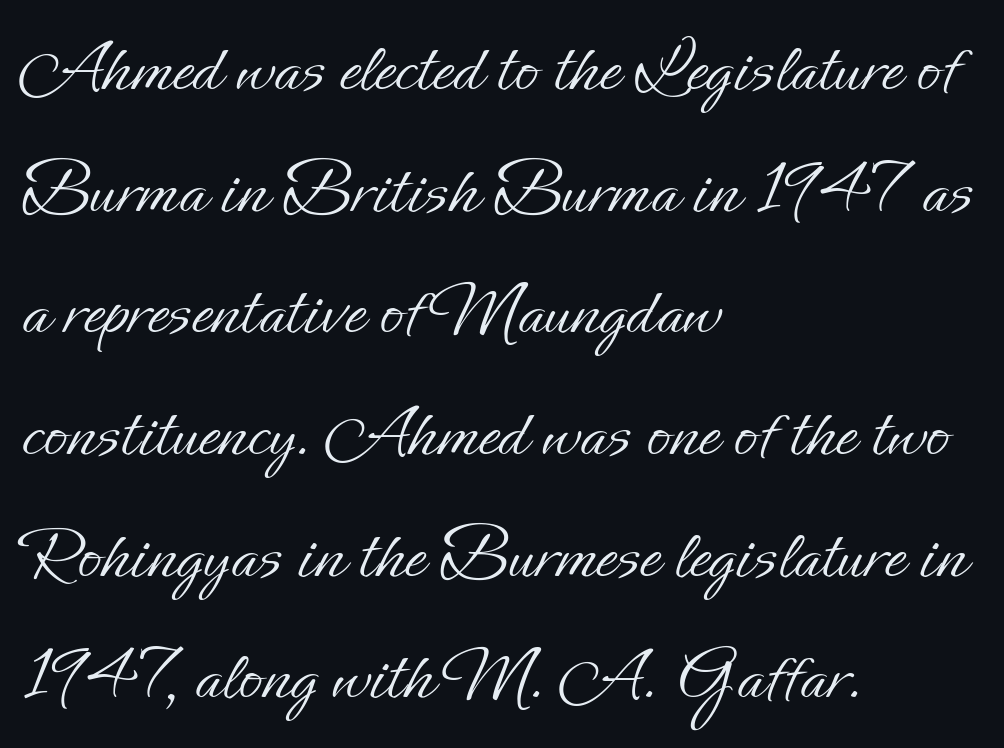
{"bold": "no", "weight": "light", "width": "normal", "stroke_contrast": "low", "x_height": "small", "monospaced": "no", "underline": "no", "align": "left", "line_spacing": "normal", "line_spacing_ratio": 1.58, "letter_spacing": "normal", "letter_spacing_em": 0.0, "glyph_px": 77}
